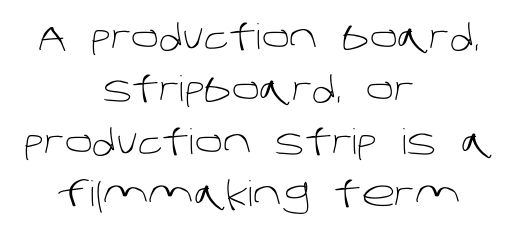
{"serif": "no", "bold": "no", "weight": "light", "width": "normal", "stroke_contrast": "low", "x_height": "large", "monospaced": "no", "underline": "no", "align": "center", "line_spacing": "normal", "line_spacing_ratio": 1.5, "letter_spacing": "normal", "letter_spacing_em": 0.0, "glyph_px": 35}
